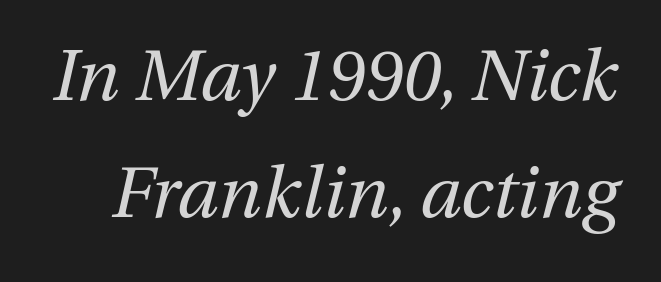
Honestly, the letter spacing is just normal — you wouldn't notice it. The words here are not underlined. What's the leading like? Ordinary, nothing unusual. Is this a fixed-width face? No — the glyphs have proportional, varying widths. Stems here are at most as thick as an everyday book face.
